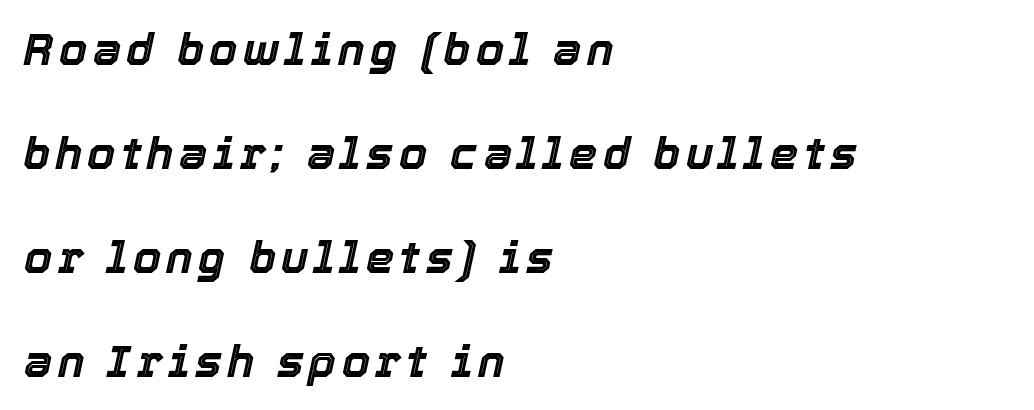
Note the varied advance widths — an 'i' is clearly narrower than an 'm'. The space directly below the letters is spotless. In terms of posture, this sample is oblique. If you measured baseline to baseline, you'd find a long distance.
